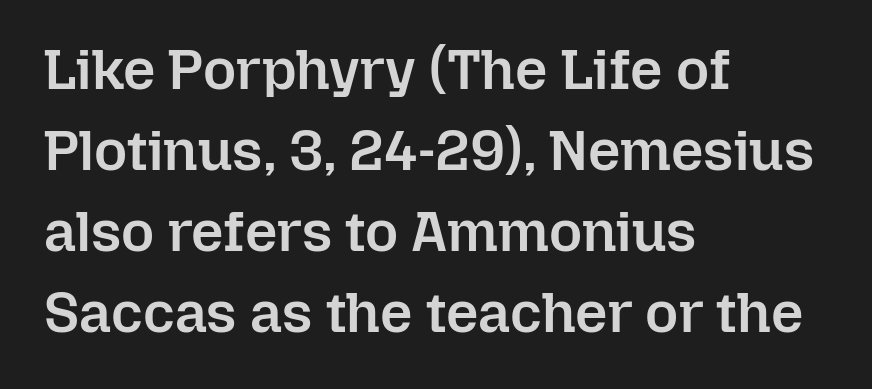
Is the letter spacing exaggerated? No — it looks like the ordinary default. Bare-footed words on every line. Moderately thickened strokes mark this as semibold type. Regular leading.
